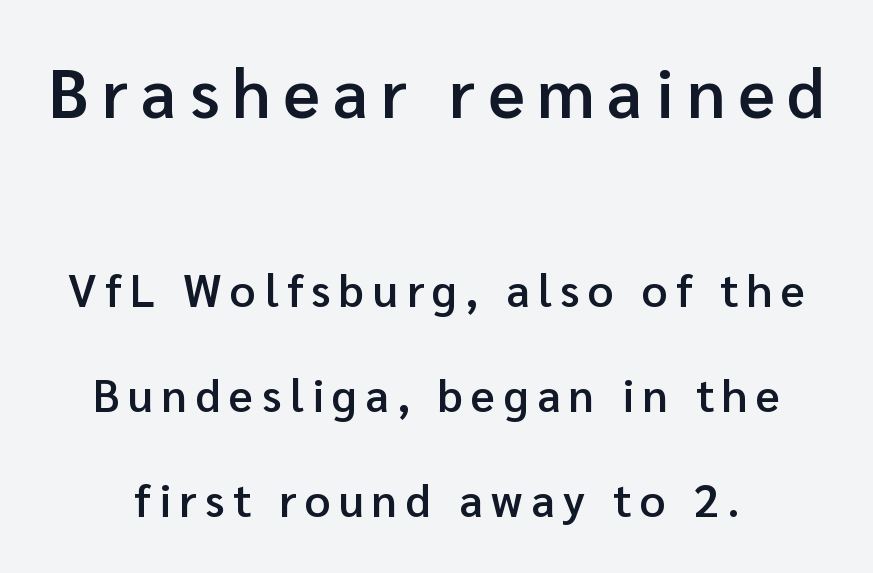
The image shows 68 px semibold sans-serif type, upright; set centered, loose line spacing (2.33x), not underlined; the first (top) block is 1.51x larger; low stroke contrast and a medium x-height.
